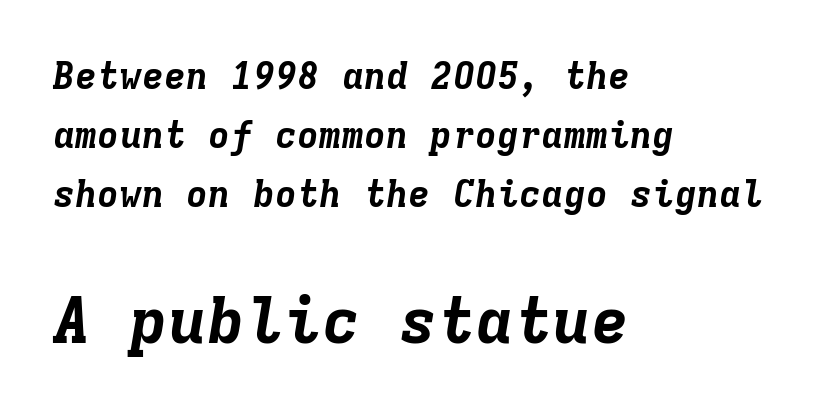
Q: Is the text bold? A: Yes.
Q: Is the text italic (slanted)? A: Yes, it leans right by about 9 degrees.
Q: Is the text underlined? A: No.
Q: How is the paragraph aligned? A: Left-aligned.
Q: Is the spacing between letters normal or unusually wide? A: Normal.
Q: Is the spacing between lines tight, normal or loose? A: Normal.
Q: Which block of text is set in a larger size, the first (top) or the second (bottom)? A: The second (bottom) one.
Q: Width (condensed, normal, or wide)? A: Normal.
Q: Stroke contrast? A: Low.
Q: x-height? A: Medium.
Q: Monospaced? A: Yes.
